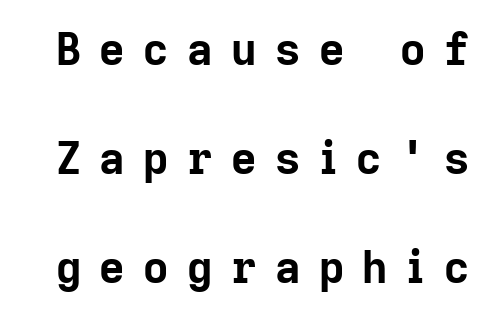
{"serif": "no", "italic": "no", "bold": "yes", "weight": "bold", "width": "normal", "stroke_contrast": "low", "x_height": "medium", "monospaced": "no", "underline": "no", "line_spacing": "loose", "line_spacing_ratio": 2.48, "letter_spacing": "wide", "letter_spacing_em": 0.42, "glyph_px": 44}
